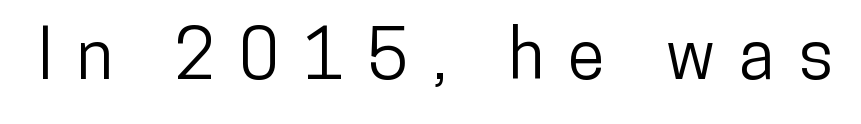
{"serif": "no", "italic": "no", "width": "condensed", "stroke_contrast": "low", "x_height": "medium", "monospaced": "no", "underline": "no", "letter_spacing": "wide", "letter_spacing_em": 0.35, "glyph_px": 68}
